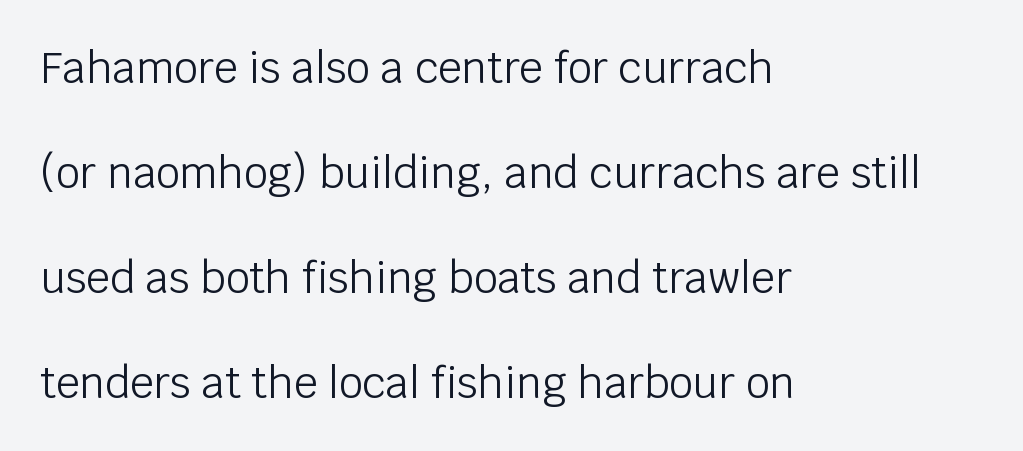
The image shows 42 px light sans-serif type, upright; set left-aligned, loose line spacing (2.5x), normal letter spacing, not underlined; low stroke contrast and a large x-height.
